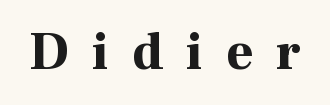
The image shows 53 px bold serif type, upright; set unusually wide letter spacing (+0.43 em), not underlined; high stroke contrast and a medium x-height.
